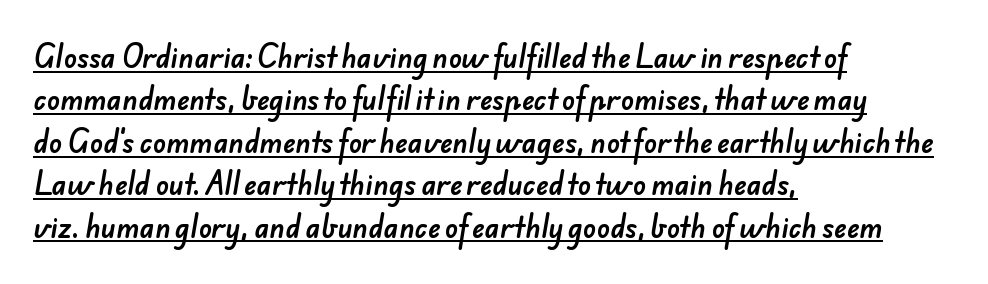
The image shows 27 px text type; set left-aligned, normal line spacing (1.57x), normal letter spacing, underlined.
